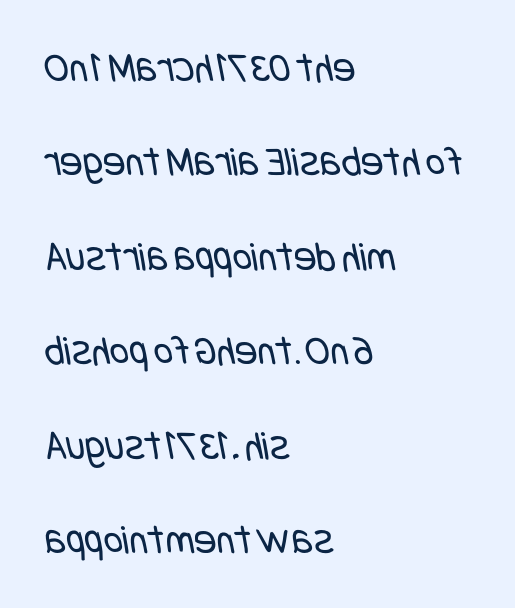
The image shows 42 px regular-weight, condensed sans-serif type; set left-aligned, loose line spacing (2.25x), normal letter spacing, not underlined; low stroke contrast and a large x-height.
